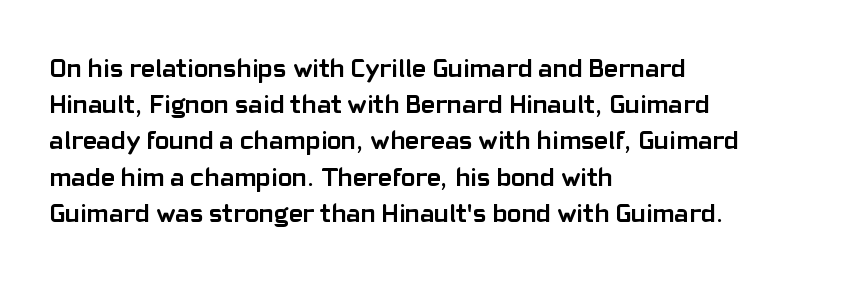
The image shows 27 px bold type, upright; set left-aligned, normal line spacing (1.34x), normal letter spacing, not underlined.
